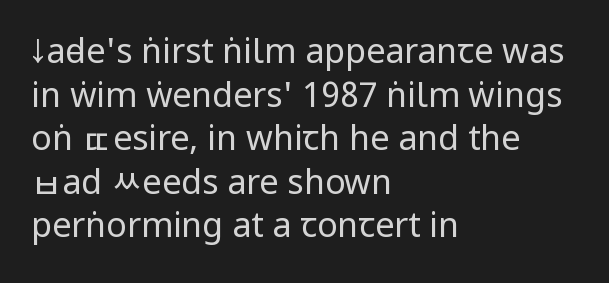
Line spacing here is normal. Is the letter spacing exaggerated? No — it looks like the ordinary default. No extra ink here — the face is not bold. Designer's note — italics off, roman on. A bare baseline throughout the passage.
